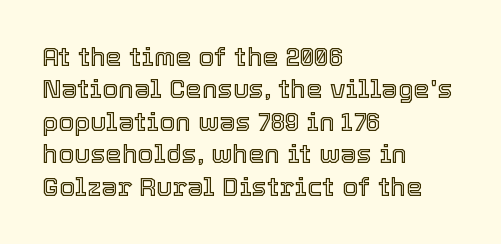
Q: Is the text italic (slanted)? A: No, it is upright.
Q: Is the text underlined? A: No.
Q: How is the paragraph aligned? A: Left-aligned.
Q: Is the spacing between letters normal or unusually wide? A: Normal.
Q: Is the spacing between lines tight, normal or loose? A: Normal.
